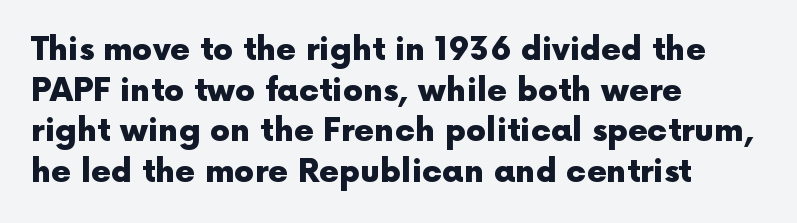
{"serif": "no", "italic": "no", "bold": "yes", "weight": "heavy", "width": "normal", "x_height": "medium", "monospaced": "no", "underline": "no", "align": "left", "line_spacing": "normal", "line_spacing_ratio": 1.27, "letter_spacing": "normal", "letter_spacing_em": 0.0, "glyph_px": 32}
